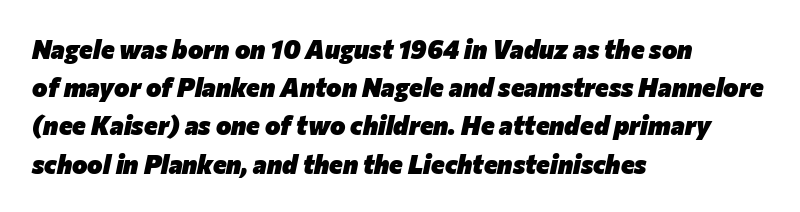
The image shows 26 px bold type, italic (leaning right); set left-aligned, normal line spacing (1.47x), normal letter spacing, not underlined.
